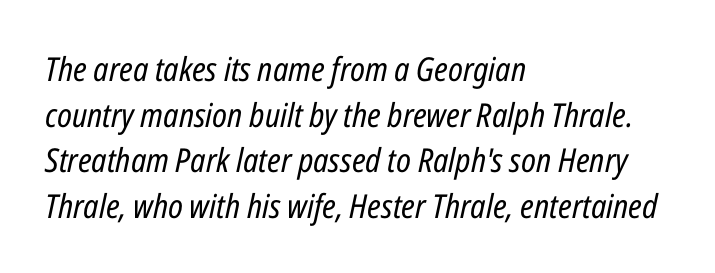
The image shows 33 px regular-weight, condensed type, italic (leaning right); set left-aligned, normal line spacing (1.38x), normal letter spacing, not underlined; low stroke contrast and a medium x-height.
